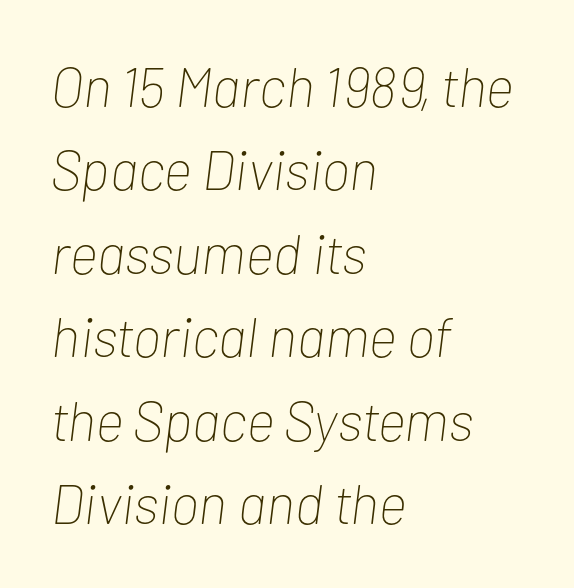
Quick note: interline space is typical. No extra ink here — the face is not bold. The paragraph shown leans on its left margin. The type is set solid horizontally, with unmodified tracking.
